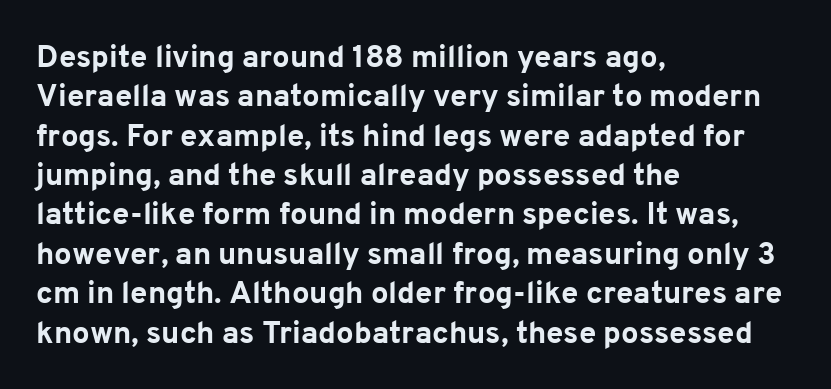
{"serif": "no", "italic": "no", "bold": "yes", "weight": "bold", "width": "normal", "stroke_contrast": "low", "x_height": "medium", "monospaced": "no", "underline": "no", "align": "left", "line_spacing": "normal", "line_spacing_ratio": 1.27, "letter_spacing": "normal", "letter_spacing_em": 0.0, "glyph_px": 31}
